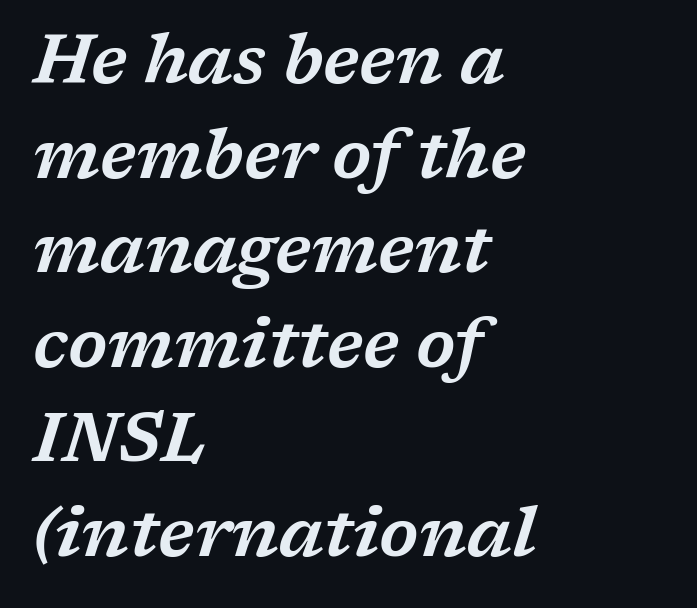
The image shows 68 px wide serif type, italic (leaning right); set left-aligned, normal line spacing (1.39x), normal letter spacing, not underlined; low stroke contrast and a medium x-height.
